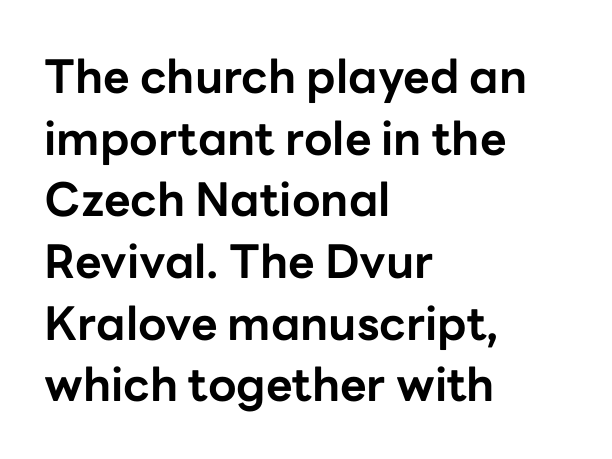
Q: Is the text bold? A: Yes.
Q: Is the text italic (slanted)? A: No, it is upright.
Q: Is the typeface a serif or a sans-serif typeface? A: Sans-serif.
Q: Is the text underlined? A: No.
Q: How is the paragraph aligned? A: Left-aligned.
Q: Is the spacing between letters normal or unusually wide? A: Normal.
Q: Is the spacing between lines tight, normal or loose? A: Normal.
Q: Width (condensed, normal, or wide)? A: Normal.
Q: Stroke contrast? A: Low.
Q: x-height? A: Medium.
Q: Monospaced? A: No.
